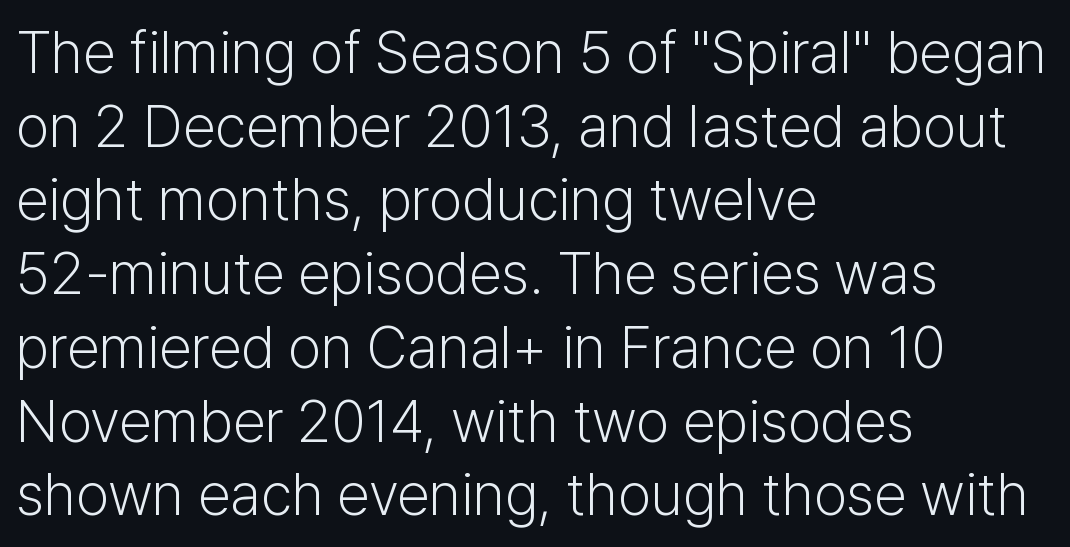
Q: Is the text bold? A: No.
Q: Is the text italic (slanted)? A: No, it is upright.
Q: Is the typeface a serif or a sans-serif typeface? A: Sans-serif.
Q: Is the text underlined? A: No.
Q: How is the paragraph aligned? A: Left-aligned.
Q: Is the spacing between letters normal or unusually wide? A: Normal.
Q: Is the spacing between lines tight, normal or loose? A: Normal.
Q: Width (condensed, normal, or wide)? A: Normal.
Q: Stroke contrast? A: Low.
Q: x-height? A: Medium.
Q: Monospaced? A: No.
